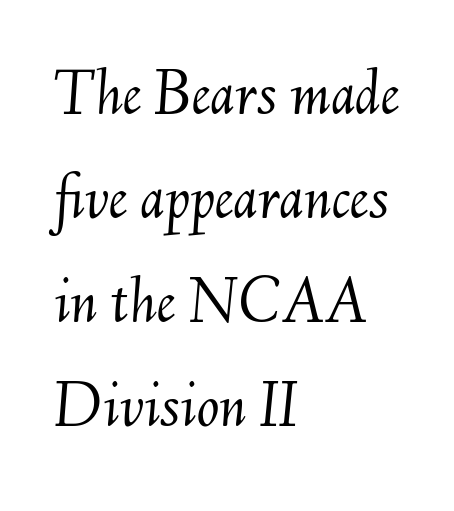
The passage shown is not underscored anywhere. The text block is weighted toward the left margin, trailing off unevenly rightward. Caption: face not bold, strokes unweighted. Successive baselines arrive at the customary interval. Each letter keeps its own natural width here, so spacing adapts to shape.
